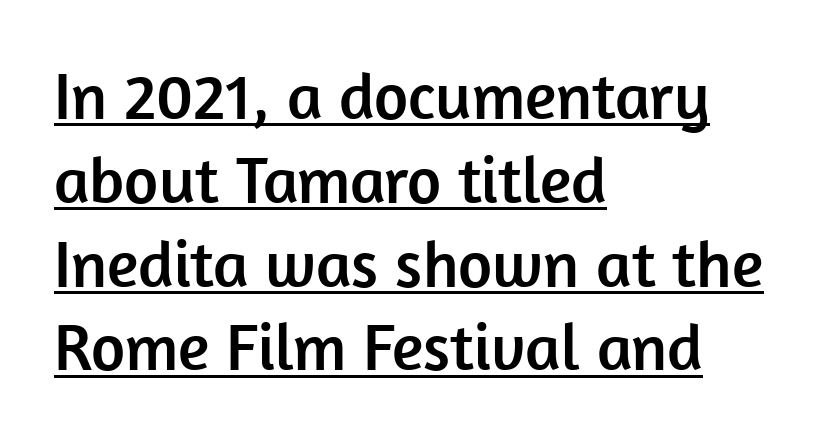
Q: Is the text italic (slanted)? A: No, it is upright.
Q: Is the typeface a serif or a sans-serif typeface? A: Sans-serif.
Q: Is the text underlined? A: Yes.
Q: How is the paragraph aligned? A: Left-aligned.
Q: Is the spacing between letters normal or unusually wide? A: Normal.
Q: Is the spacing between lines tight, normal or loose? A: Normal.
Q: Width (condensed, normal, or wide)? A: Normal.
Q: Stroke contrast? A: Low.
Q: x-height? A: Medium.
Q: Monospaced? A: No.
